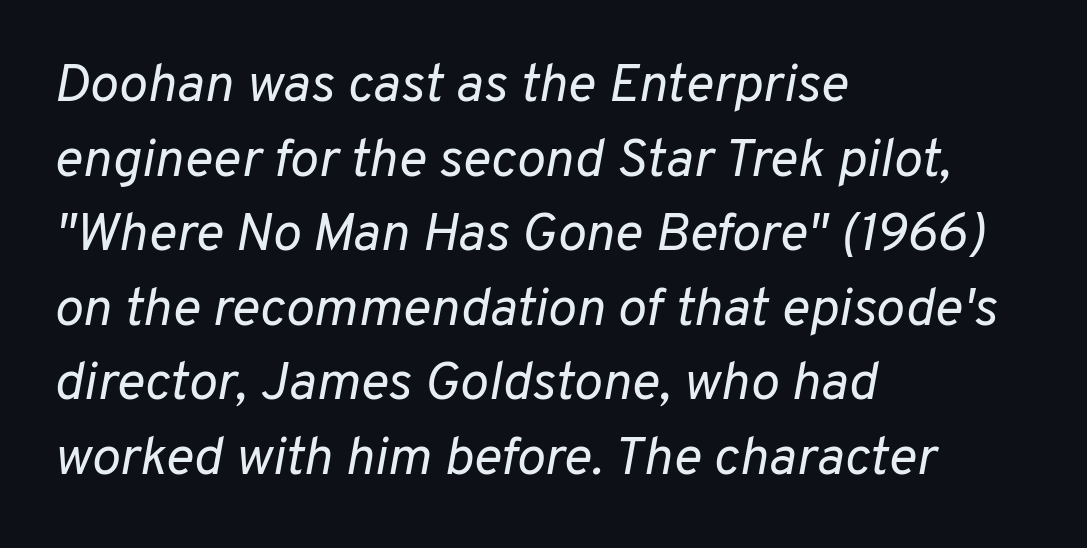
No extra tracking has been applied to these lines. The passage shown is not bold in any degree. These lines are rendered in a variable-pitch font. Alignment: flush left. Decoration check: the copy has no underline.
